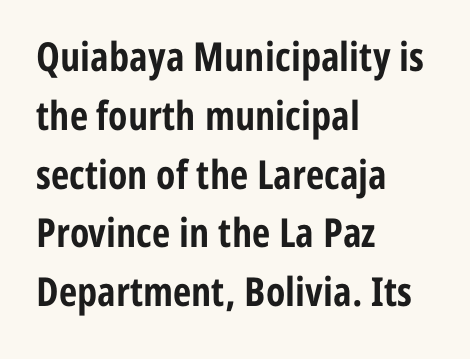
{"serif": "no", "italic": "no", "bold": "yes", "weight": "bold", "width": "condensed", "stroke_contrast": "low", "x_height": "medium", "monospaced": "no", "underline": "no", "align": "left", "line_spacing": "normal", "line_spacing_ratio": 1.47, "letter_spacing": "normal", "letter_spacing_em": 0.0, "glyph_px": 40}
